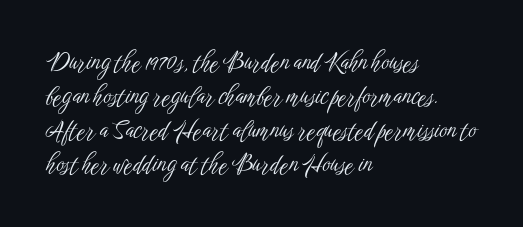
Decoration check: the copy has no underline. Teacher's note: observe the even left margin — that is flush-left alignment. Interline gaps are of average width in this sample. No chunkiness to these letters — they're not bold.
